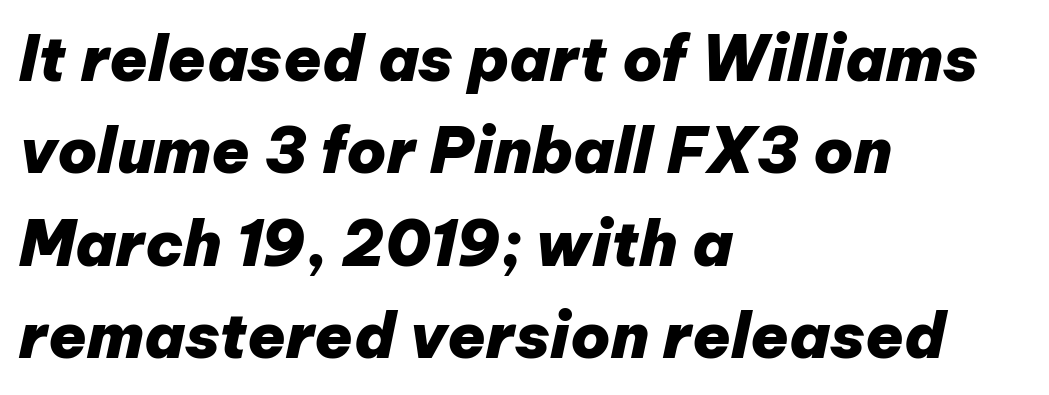
{"italic": "yes", "lean": "right", "slant_degrees": 12, "bold": "yes", "weight": "heavy", "width": "normal", "stroke_contrast": "low", "x_height": "medium", "monospaced": "no", "underline": "no", "align": "left", "line_spacing": "normal", "line_spacing_ratio": 1.49, "letter_spacing": "normal", "letter_spacing_em": 0.0, "glyph_px": 62}
